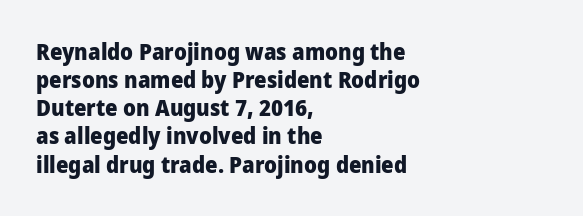
Q: Is the text bold? A: Yes.
Q: Is the text italic (slanted)? A: No, it is upright.
Q: Is the text underlined? A: No.
Q: How is the paragraph aligned? A: Left-aligned.
Q: Is the spacing between letters normal or unusually wide? A: Normal.
Q: Is the spacing between lines tight, normal or loose? A: Normal.
